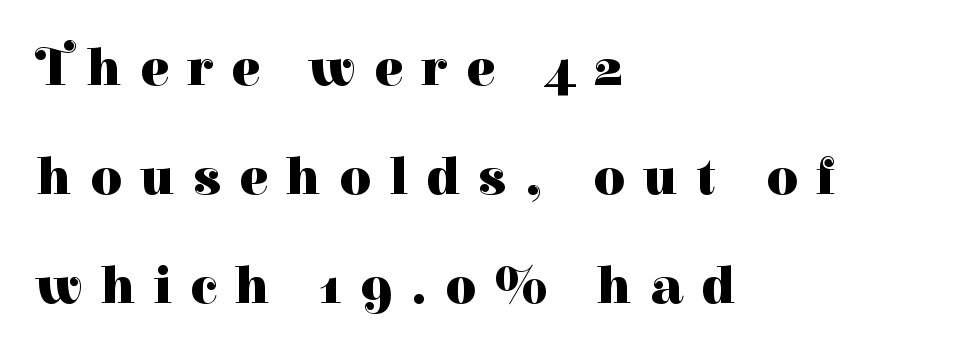
{"serif": "yes", "italic": "no", "bold": "yes", "weight": "heavy", "width": "normal", "stroke_contrast": "high", "x_height": "medium", "monospaced": "no", "underline": "no", "align": "left", "line_spacing": "loose", "line_spacing_ratio": 2.02, "letter_spacing": "wide", "letter_spacing_em": 0.34, "glyph_px": 54}
